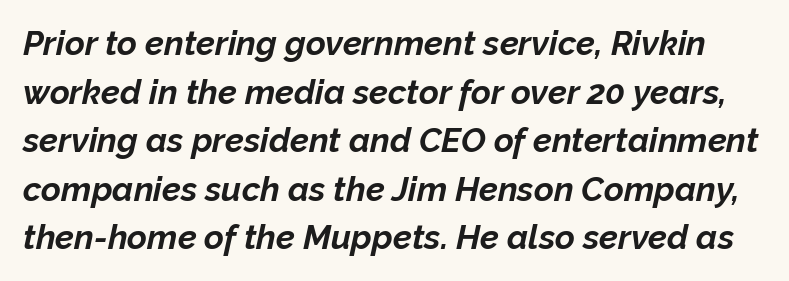
Quick note: underline off. Is there much room between lines? A standard amount, neither cramped nor airy. The line texture is even and compact thanks to regular tracking. Slant detected: the letters are inclined.
